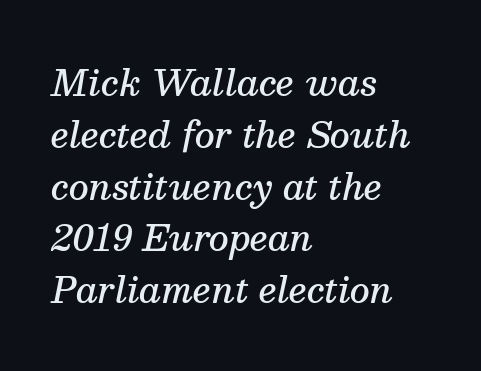
The image shows 35 px semibold serif type, italic (leaning right); set left-aligned, normal line spacing (1.48x), normal letter spacing, not underlined; medium stroke contrast and a medium x-height.
